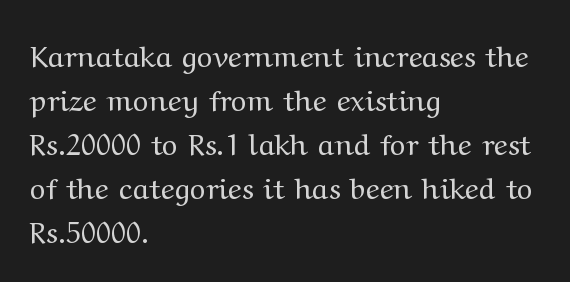
The image shows 30 px regular-weight, wide serif type, upright; set left-aligned, normal line spacing (1.47x), normal letter spacing, not underlined; medium stroke contrast and a medium x-height.
